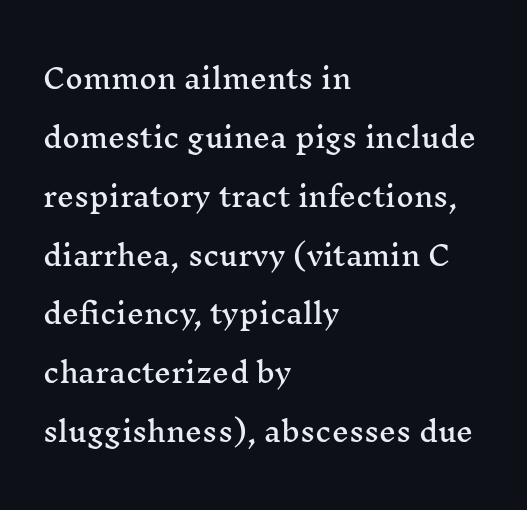
{"italic": "no", "underline": "no", "align": "left", "line_spacing": "loose", "line_spacing_ratio": 2.18, "letter_spacing": "normal", "letter_spacing_em": 0.0, "glyph_px": 27}
